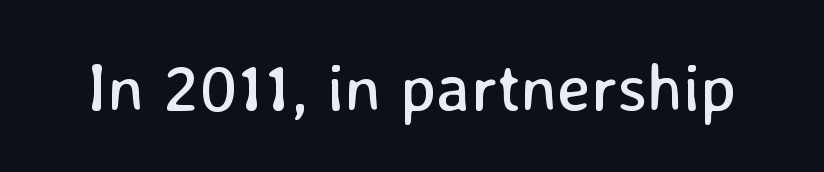
Q: Is the text bold? A: No.
Q: Is the text italic (slanted)? A: No, it is upright.
Q: Is the typeface a serif or a sans-serif typeface? A: Sans-serif.
Q: Is the text underlined? A: No.
Q: Is the spacing between letters normal or unusually wide? A: Normal.
Q: Width (condensed, normal, or wide)? A: Normal.
Q: Stroke contrast? A: Low.
Q: x-height? A: Medium.
Q: Monospaced? A: No.
